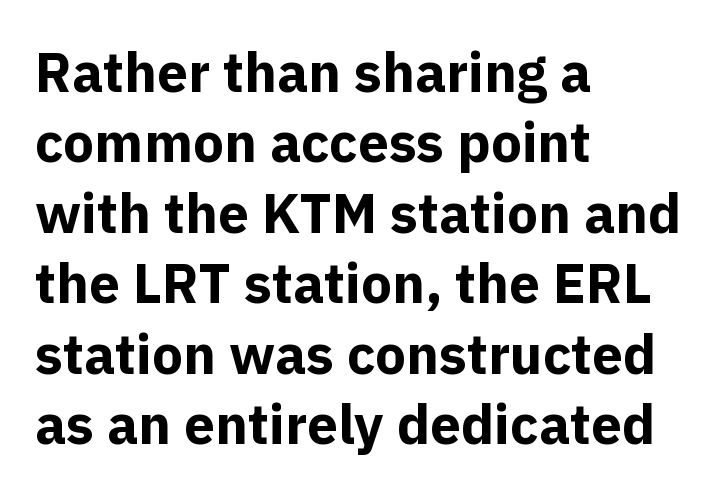
Quick note: underline off. Vertical spacing — default. The designer went with a sans here, leaving each stem footless. This sample is left-justified, so line endings fall wherever the words run out. Quick note: not italic, upright.
